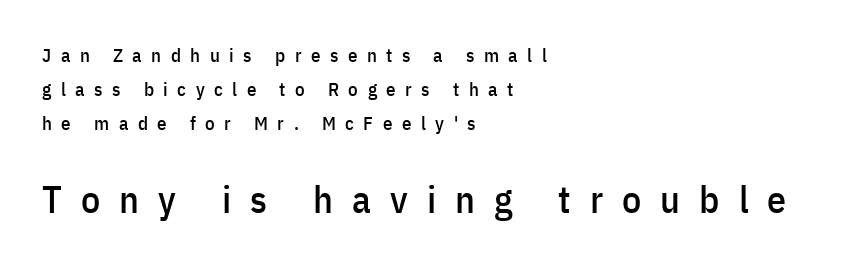
Q: Is the text italic (slanted)? A: No, it is upright.
Q: Is the typeface a serif or a sans-serif typeface? A: Sans-serif.
Q: Is the text underlined? A: No.
Q: How is the paragraph aligned? A: Left-aligned.
Q: Is the spacing between letters normal or unusually wide? A: Unusually wide.
Q: Which block of text is set in a larger size, the first (top) or the second (bottom)? A: The second (bottom) one.
Q: Width (condensed, normal, or wide)? A: Condensed.
Q: Stroke contrast? A: Low.
Q: x-height? A: Medium.
Q: Monospaced? A: No.
